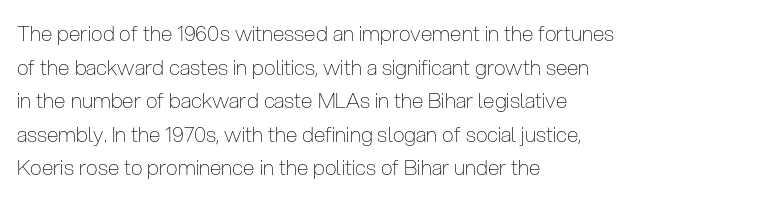
The image shows 21 px text type, upright; set left-aligned, normal line spacing (1.6x), normal letter spacing, not underlined.
